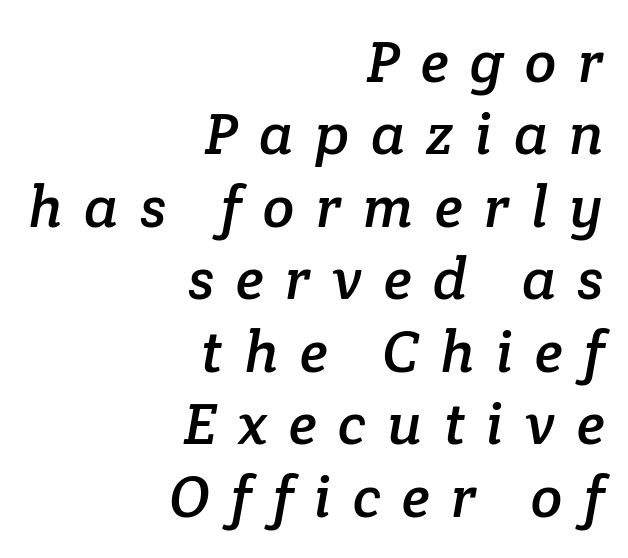
Q: Is the typeface a serif or a sans-serif typeface? A: Serif.
Q: Is the text underlined? A: No.
Q: How is the paragraph aligned? A: Right-aligned.
Q: Is the spacing between letters normal or unusually wide? A: Unusually wide.
Q: Is the spacing between lines tight, normal or loose? A: Normal.
Q: Width (condensed, normal, or wide)? A: Normal.
Q: Stroke contrast? A: Low.
Q: x-height? A: Medium.
Q: Monospaced? A: No.
